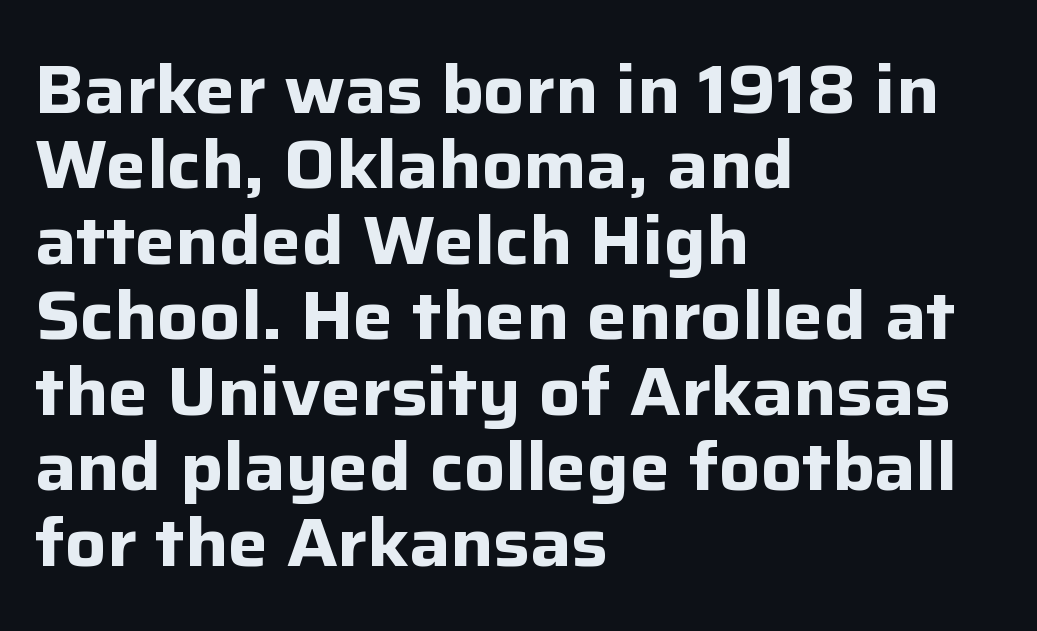
{"serif": "no", "italic": "no", "bold": "yes", "weight": "bold", "width": "normal", "stroke_contrast": "low", "x_height": "medium", "monospaced": "no", "underline": "no", "align": "left", "line_spacing": "tight", "line_spacing_ratio": 1.11, "letter_spacing": "normal", "letter_spacing_em": 0.0, "glyph_px": 68}
